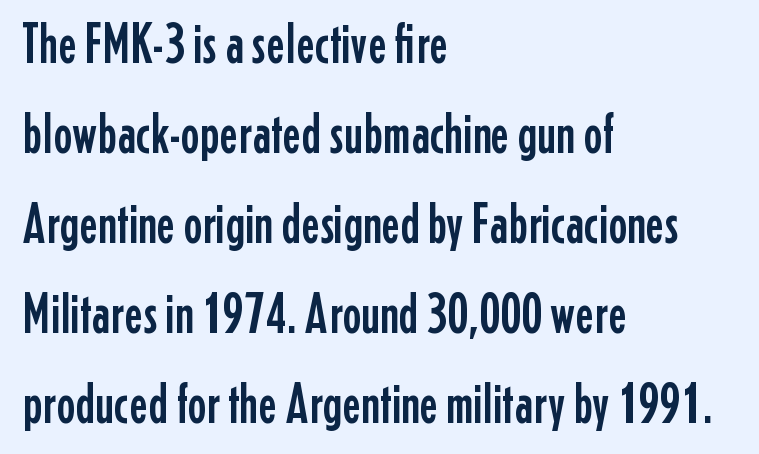
Character widths vary here, with narrow letters taking less room than wide ones. Quick note: interline space is typical. Type style note: lacks serifs. The strip under each line holds only bare page.
